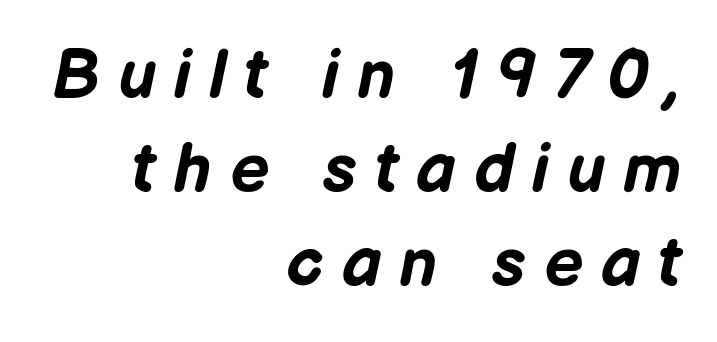
{"italic": "yes", "lean": "right", "slant_degrees": 12, "bold": "yes", "weight": "bold", "width": "normal", "stroke_contrast": "low", "x_height": "medium", "monospaced": "no", "underline": "no", "align": "right", "line_spacing": "normal", "line_spacing_ratio": 1.36, "letter_spacing": "wide", "letter_spacing_em": 0.26, "glyph_px": 69}
